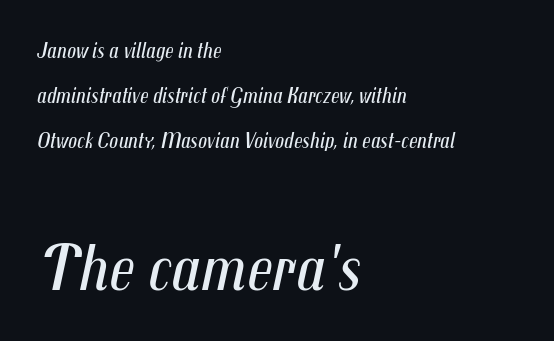
The image shows 67 px regular-weight, condensed type, italic (leaning right); set left-aligned, loose line spacing (2.05x), normal letter spacing, not underlined; the second (bottom) block is 3.05x larger; medium stroke contrast and a medium x-height.
